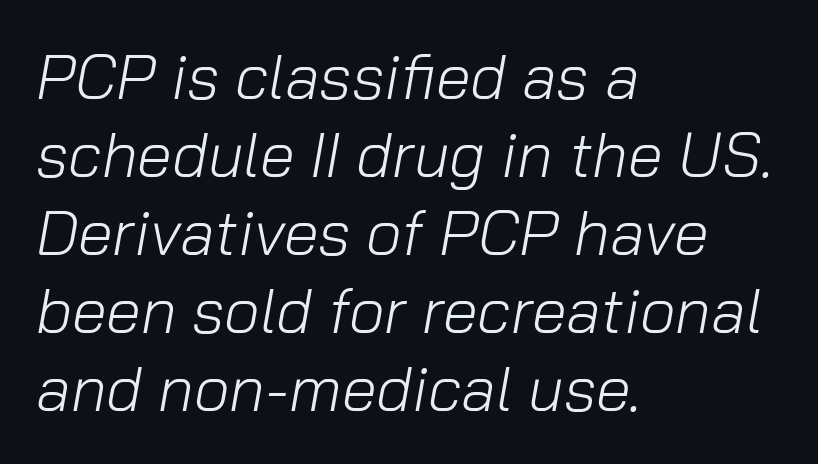
Q: Is the text bold? A: No.
Q: Is the text italic (slanted)? A: Yes, it leans right by about 10 degrees.
Q: Is the text underlined? A: No.
Q: How is the paragraph aligned? A: Left-aligned.
Q: Is the spacing between letters normal or unusually wide? A: Normal.
Q: Width (condensed, normal, or wide)? A: Normal.
Q: Stroke contrast? A: Low.
Q: x-height? A: Medium.
Q: Monospaced? A: No.
